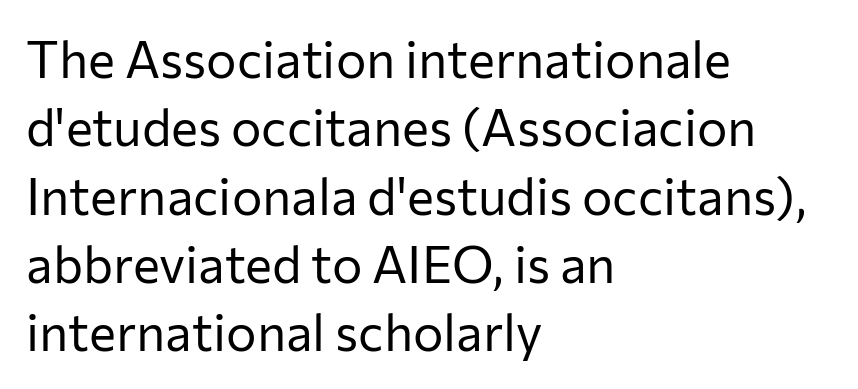
The image shows 51 px regular-weight sans-serif type, upright; set left-aligned, normal line spacing (1.34x), normal letter spacing, not underlined; low stroke contrast and a medium x-height.
